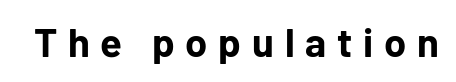
The image shows 40 px bold sans-serif type, upright; set unusually wide letter spacing (+0.27 em), not underlined; low stroke contrast and a medium x-height.
